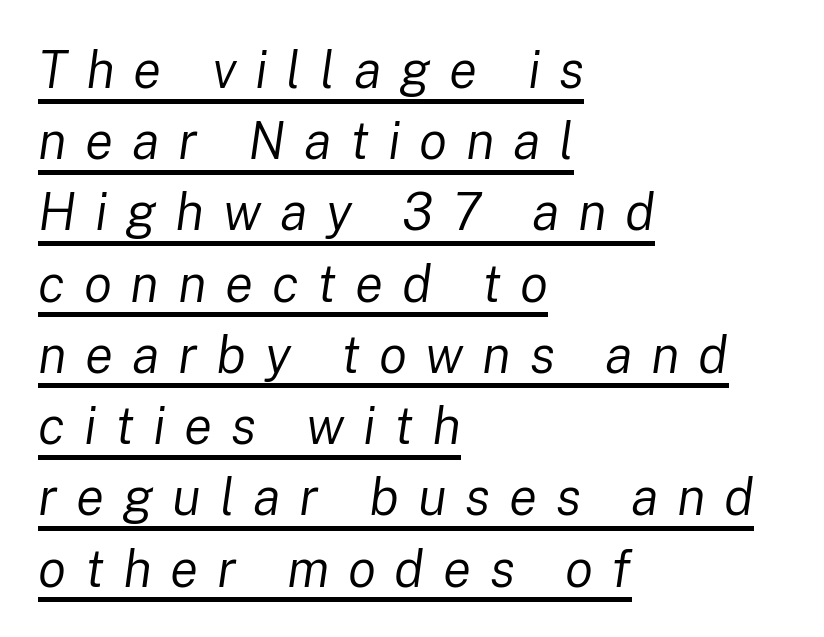
{"italic": "yes", "lean": "right", "slant_degrees": 8, "bold": "no", "weight": "regular", "width": "normal", "stroke_contrast": "low", "x_height": "medium", "monospaced": "no", "underline": "yes", "align": "left", "line_spacing": "normal", "line_spacing_ratio": 1.37, "letter_spacing": "wide", "letter_spacing_em": 0.36, "glyph_px": 52}
